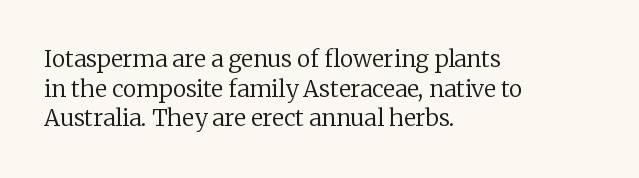
{"italic": "no", "bold": "no", "underline": "no", "align": "left", "line_spacing": "normal", "line_spacing_ratio": 1.29, "letter_spacing": "normal", "letter_spacing_em": 0.0, "glyph_px": 23}
